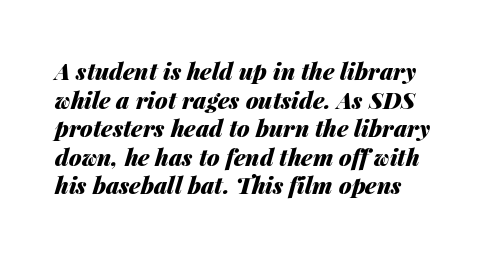
Q: Is the text bold? A: Yes.
Q: Is the text italic (slanted)? A: Yes, it leans right by about 14 degrees.
Q: Is the text underlined? A: No.
Q: Is the spacing between letters normal or unusually wide? A: Normal.
